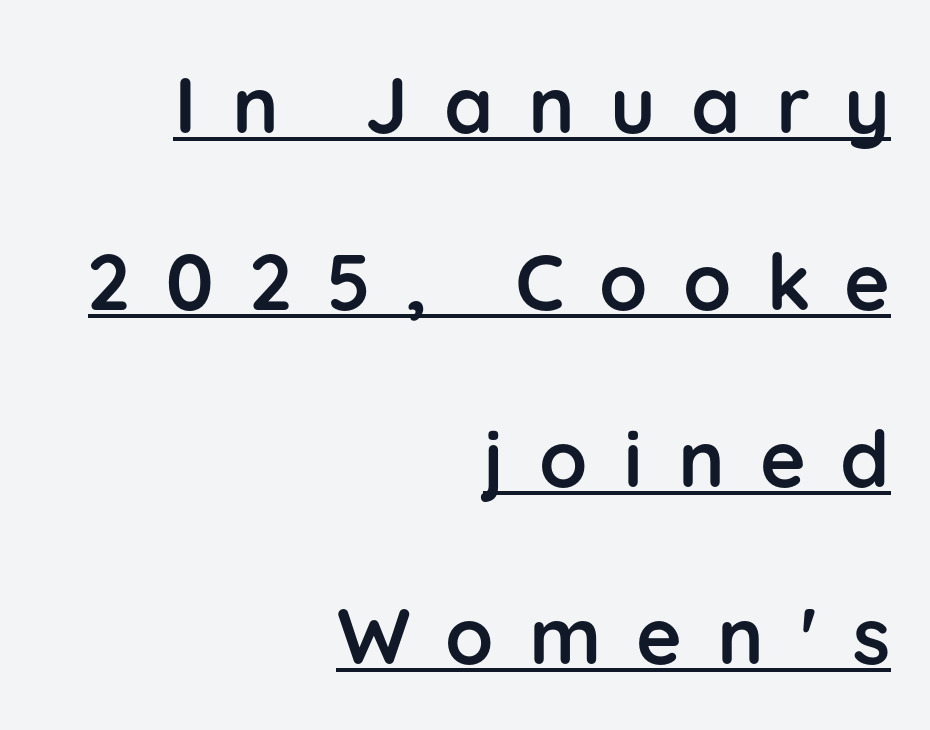
The typeface chosen for these lines omits serifs. Compared with undecorated copy, this sample adds a rule below the words. Spacing verdict: proportional, widths tailored to each character. In terms of letterspacing, this is a distinctly airy, spread setting. Posture: vertical. Plenty of ink on the page — the face is bold.
